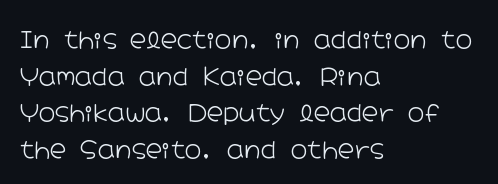
{"italic": "no", "bold": "no", "underline": "no", "align": "left", "line_spacing": "normal", "line_spacing_ratio": 1.59, "letter_spacing": "normal", "letter_spacing_em": 0.0, "glyph_px": 23}
